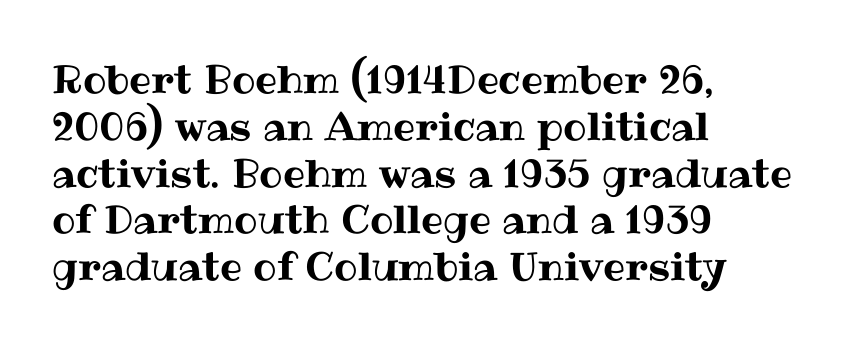
Every stem runs plumb, perpendicular to the baseline. Every row of glyphs begins at an identical x-position on the left. Spacing verdict: proportional, widths tailored to each character. Rule under the text: the space is simply empty.
